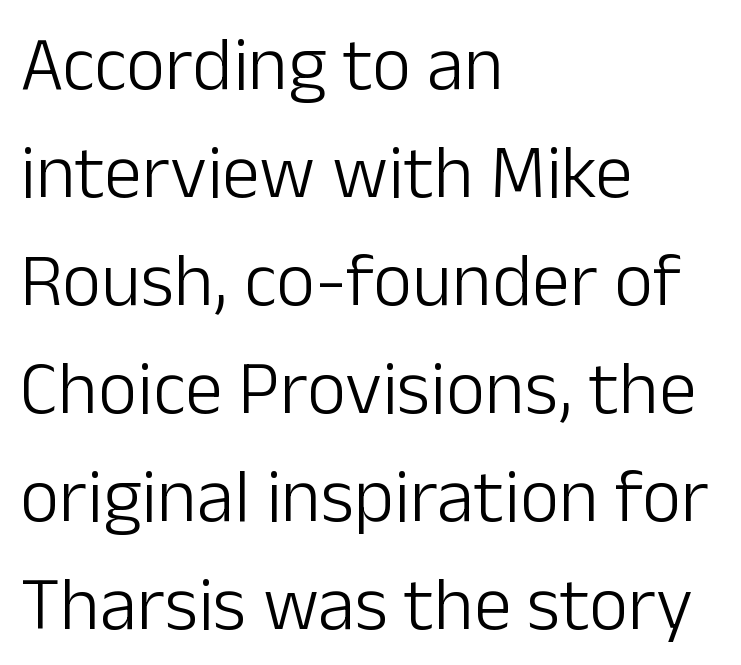
Unbolded letterforms with no extra heft. How would I describe the line gaps? Plain and ordinary. Nope, no serifs anywhere on these letters. These lines were composed using upright roman letters.
